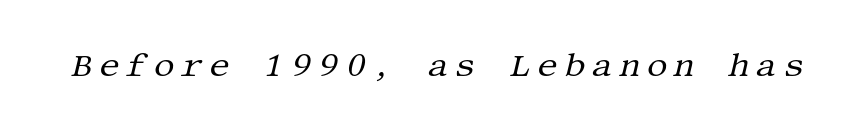
Q: Is the text bold? A: No.
Q: Is the text italic (slanted)? A: Yes, it leans right by about 13 degrees.
Q: Is the typeface a serif or a sans-serif typeface? A: Serif.
Q: Is the text underlined? A: No.
Q: Width (condensed, normal, or wide)? A: Normal.
Q: Stroke contrast? A: Medium.
Q: x-height? A: Large.
